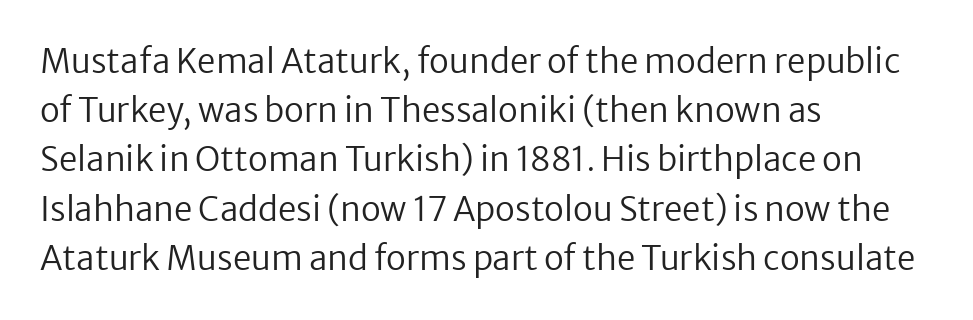
{"serif": "no", "italic": "no", "bold": "no", "weight": "regular", "width": "normal", "stroke_contrast": "low", "x_height": "medium", "monospaced": "no", "underline": "no", "align": "left", "line_spacing": "normal", "line_spacing_ratio": 1.49, "letter_spacing": "normal", "letter_spacing_em": 0.0, "glyph_px": 33}
